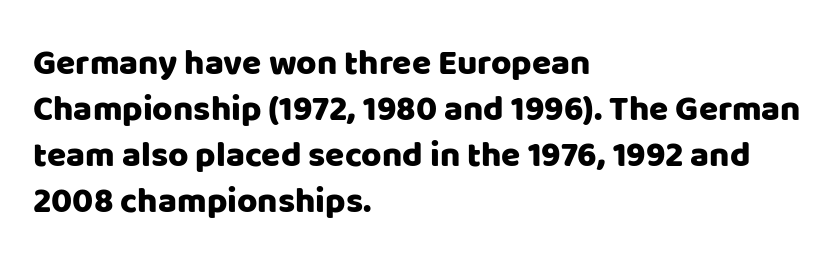
{"serif": "no", "italic": "no", "width": "normal", "stroke_contrast": "low", "x_height": "large", "monospaced": "no", "underline": "no", "align": "left", "line_spacing": "normal", "line_spacing_ratio": 1.31, "letter_spacing": "normal", "letter_spacing_em": 0.0, "glyph_px": 35}
